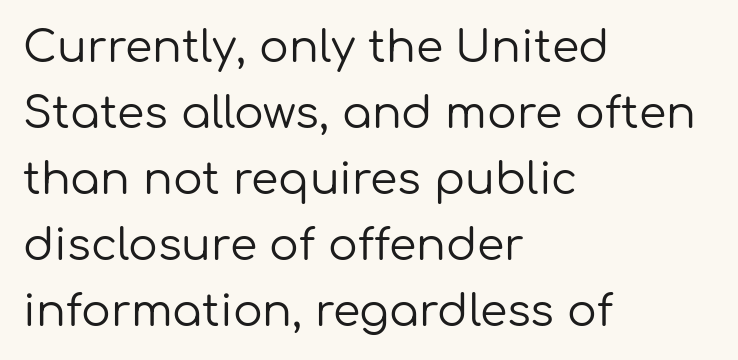
This is sans-serif lettering, the kind often seen on screens and signage. Notice how the stems are strictly vertical — no italics here. The lines in this sample share a left origin and differ only in where they stop. Stroke thickness stays within the range of a standard reading face or lighter.
